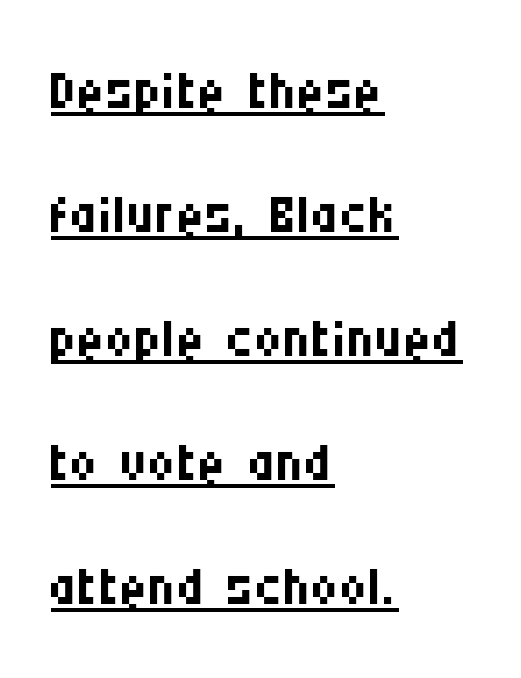
Q: Is the text bold? A: No.
Q: Is the text italic (slanted)? A: No, it is upright.
Q: Is the typeface a serif or a sans-serif typeface? A: Sans-serif.
Q: Is the text underlined? A: Yes.
Q: How is the paragraph aligned? A: Left-aligned.
Q: Is the spacing between letters normal or unusually wide? A: Normal.
Q: Is the spacing between lines tight, normal or loose? A: Normal.
Q: Width (condensed, normal, or wide)? A: Condensed.
Q: Stroke contrast? A: Medium.
Q: x-height? A: Large.
Q: Monospaced? A: No.
